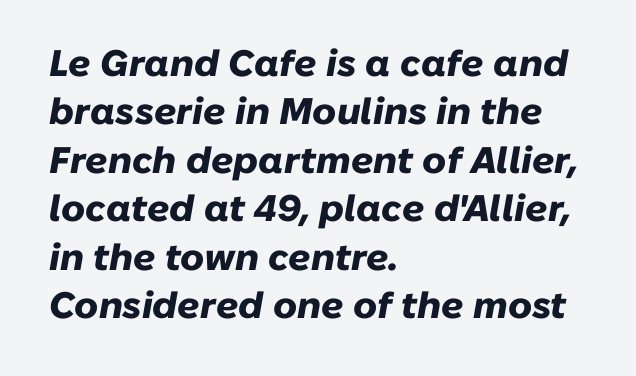
The image shows 37 px heavy type, italic (leaning right); set left-aligned, normal line spacing (1.31x), normal letter spacing, not underlined; low stroke contrast and a medium x-height.
